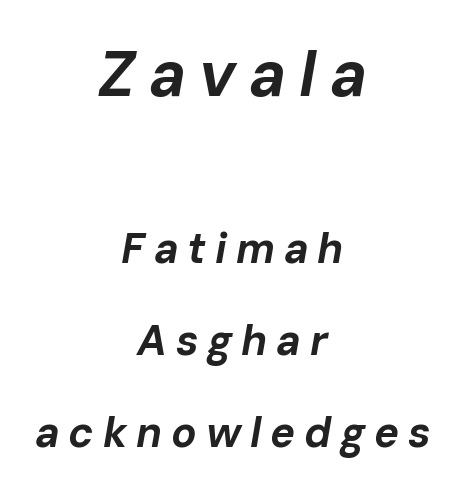
{"italic": "yes", "lean": "right", "slant_degrees": 10, "bold": "yes", "weight": "bold", "width": "normal", "stroke_contrast": "low", "x_height": "medium", "monospaced": "no", "underline": "no", "align": "center", "line_spacing": "loose", "line_spacing_ratio": 2.19, "letter_spacing": "wide", "letter_spacing_em": 0.21, "larger_block": "first", "size_ratio": 1.5, "glyph_px": 63}
